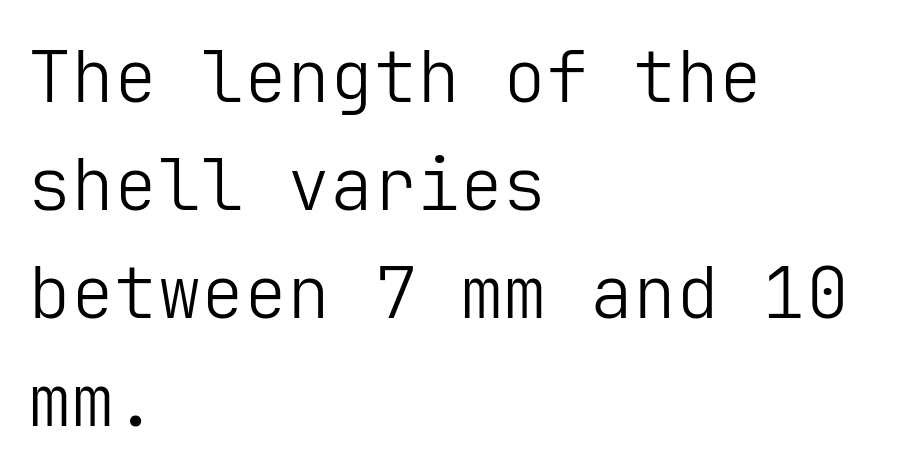
Type style note: lacks serifs. Alignment: flush left. This rendering leaves character spacing at its baseline value. Nobody drew a line under any word here. Successive baselines arrive at the customary interval. Do the letters lean? They stand straight.
